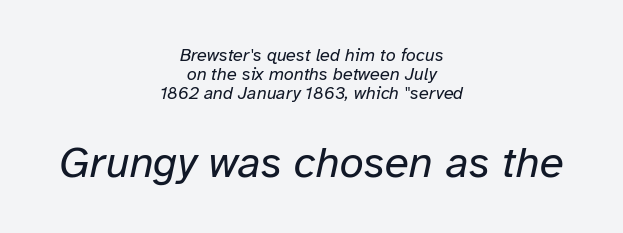
The image shows 44 px regular-weight type, italic (leaning right); set centered, tight line spacing (1.05x), normal letter spacing, not underlined; the second (bottom) block is 2.44x larger; low stroke contrast and a medium x-height.
